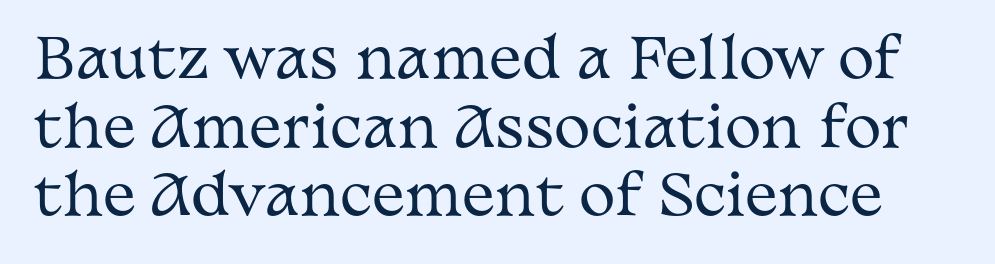
No extra tracking has been applied to these lines. Think of a printed novel: that variable character pitch is what you see here. Stroke terminals: seriffed. The face looks like a standard text weight, possibly lighter. Beneath every word, the page is bare. This sample uses an upright cut, with every glyph sitting square on the baseline.
